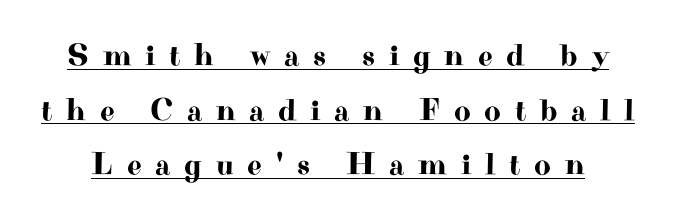
The image shows 32 px wide serif type, upright; set line spacing 1.71x, unusually wide letter spacing (+0.43 em), underlined; high stroke contrast and a small x-height.
